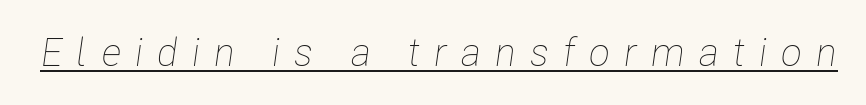
Q: Is the text bold? A: No.
Q: Is the text italic (slanted)? A: Yes, it leans right by about 8 degrees.
Q: Is the text underlined? A: Yes.
Q: Is the spacing between letters normal or unusually wide? A: Unusually wide.
Q: Width (condensed, normal, or wide)? A: Condensed.
Q: Stroke contrast? A: Low.
Q: x-height? A: Medium.
Q: Monospaced? A: No.
